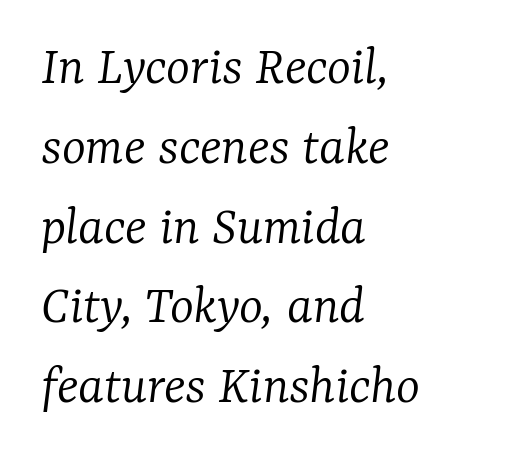
The image shows 57 px light serif type, italic (leaning right); set left-aligned, normal line spacing (1.4x), normal letter spacing, not underlined; low stroke contrast and a medium x-height.
